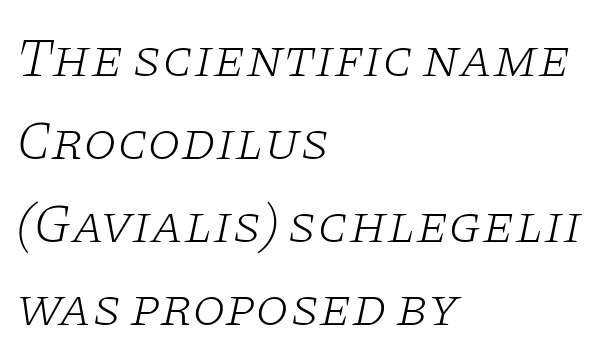
The text carries the slant typical of an italic or oblique font. The rendering keeps characters at their native spacing. No extra ink here — the face is not bold. The baseline area is clear. A serif font was chosen for this passage. The face used here is proportionally spaced, like ordinary book or web type.
